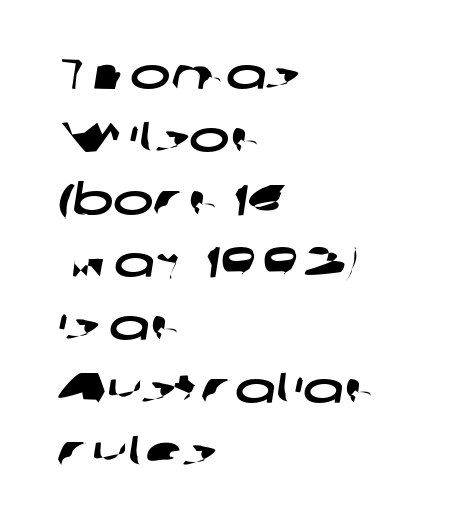
Q: Is the typeface a serif or a sans-serif typeface? A: Sans-serif.
Q: Is the text underlined? A: No.
Q: How is the paragraph aligned? A: Left-aligned.
Q: Is the spacing between letters normal or unusually wide? A: Normal.
Q: Is the spacing between lines tight, normal or loose? A: Normal.
Q: Width (condensed, normal, or wide)? A: Wide.
Q: Stroke contrast? A: Low.
Q: x-height? A: Medium.
Q: Monospaced? A: No.
